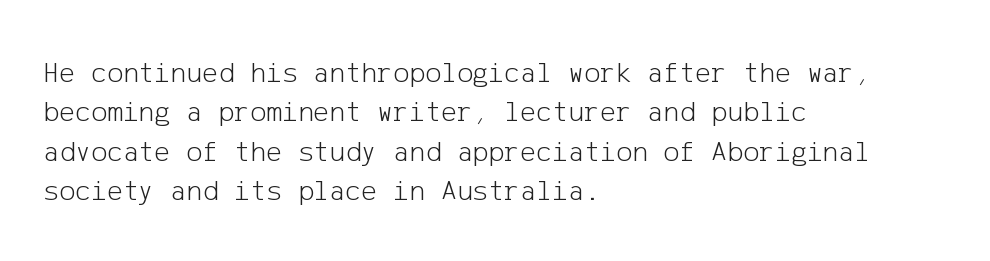
The image shows 30 px light sans-serif type, upright; set left-aligned, normal line spacing (1.31x), normal letter spacing, not underlined; low stroke contrast and a medium x-height.
